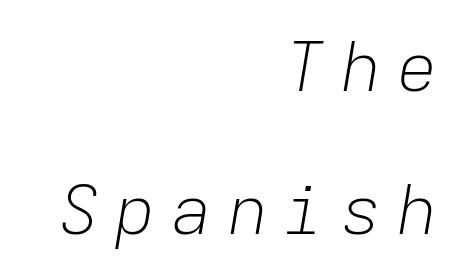
{"italic": "yes", "lean": "right", "slant_degrees": 9, "bold": "no", "weight": "light", "width": "normal", "stroke_contrast": "low", "x_height": "medium", "monospaced": "yes", "underline": "no", "align": "right", "line_spacing": "loose", "line_spacing_ratio": 2.1, "letter_spacing": "wide", "letter_spacing_em": 0.23, "glyph_px": 68}
